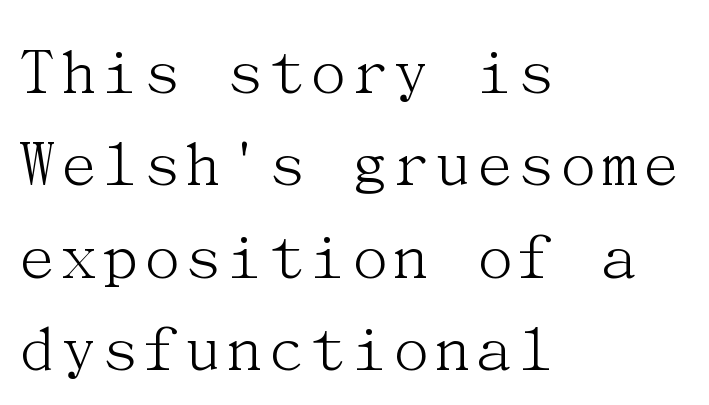
Q: Is the text bold? A: No.
Q: Is the text italic (slanted)? A: No, it is upright.
Q: Is the typeface a serif or a sans-serif typeface? A: Serif.
Q: Is the text underlined? A: No.
Q: How is the paragraph aligned? A: Left-aligned.
Q: Is the spacing between letters normal or unusually wide? A: Normal.
Q: Is the spacing between lines tight, normal or loose? A: Normal.
Q: Width (condensed, normal, or wide)? A: Normal.
Q: Stroke contrast? A: Medium.
Q: x-height? A: Medium.
